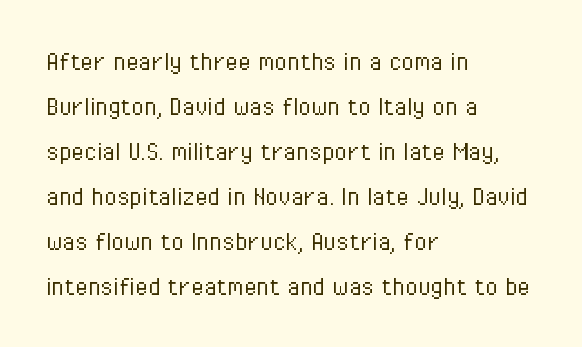
The image shows 29 px light, condensed sans-serif type, upright; set left-aligned, normal line spacing (1.55x), normal letter spacing, not underlined; low stroke contrast and a medium x-height.
